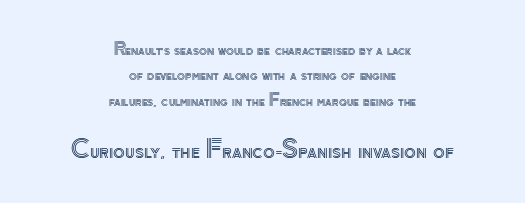
The image shows 24 px text type, upright; set centered, normal line spacing (1.59x), normal letter spacing, not underlined; the second (bottom) block is 1.5x larger.
